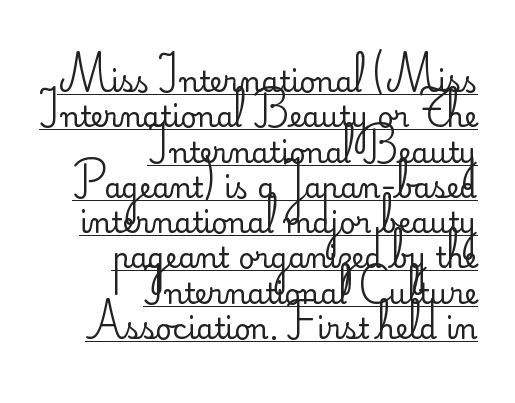
The image shows 28 px regular-weight sans-serif type, upright; set right-aligned, normal line spacing (1.26x), normal letter spacing, underlined; low stroke contrast and a small x-height.
